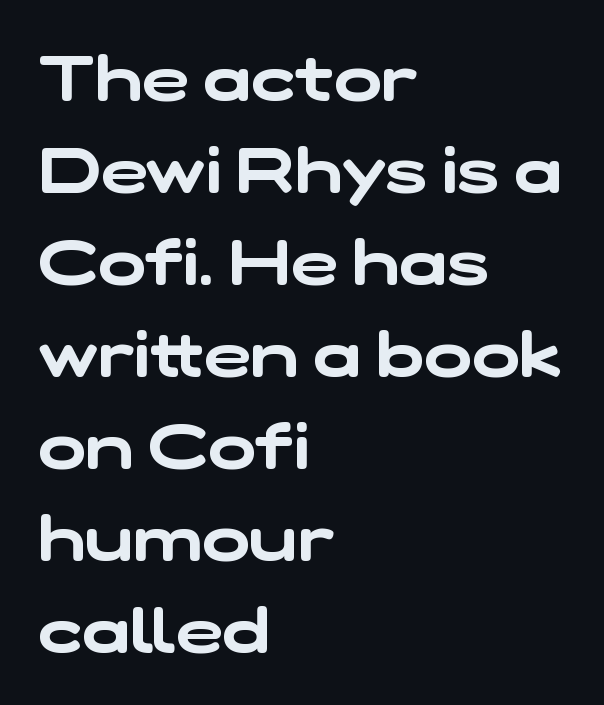
The image shows 63 px wide sans-serif type; set left-aligned, normal line spacing (1.46x), normal letter spacing, not underlined; low stroke contrast and a medium x-height.
